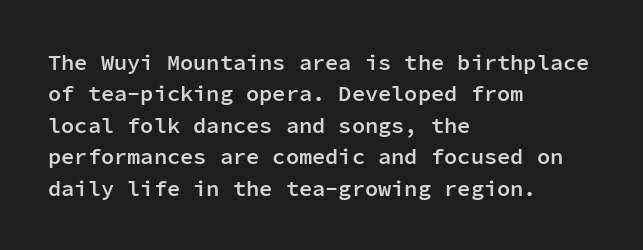
Q: Is the text bold? A: Semi-bold.
Q: Is the text italic (slanted)? A: No, it is upright.
Q: Is the text underlined? A: No.
Q: How is the paragraph aligned? A: Left-aligned.
Q: Is the spacing between letters normal or unusually wide? A: Normal.
Q: Is the spacing between lines tight, normal or loose? A: Normal.
